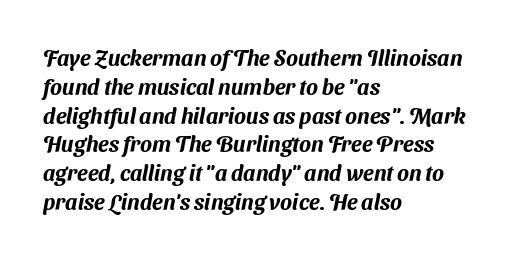
The image shows 22 px text type; set left-aligned, normal line spacing (1.31x), normal letter spacing, not underlined.
